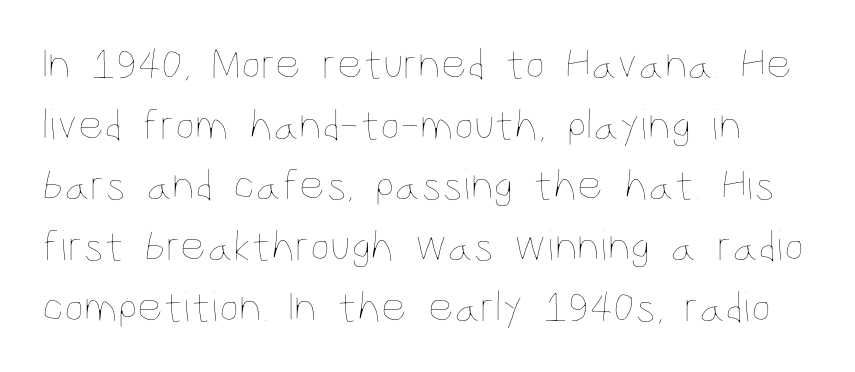
Unmarked baselines from the first word to the last. Compared with typical body copy, the letter spacing here is the same. How would I describe the line gaps? Plain and ordinary. No heavy texture on the line: the type isn't bold. Unlike italic type, these characters show no tilt at all. Proportional: the letters do not fall into vertical columns.
